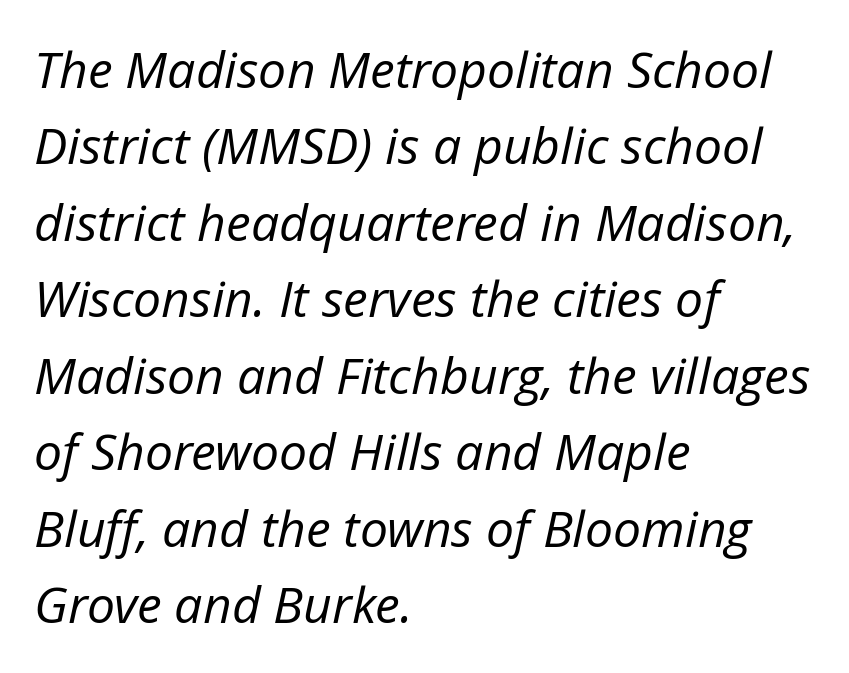
The image shows 50 px regular-weight type, italic (leaning right); set left-aligned, normal line spacing (1.53x), normal letter spacing, not underlined; low stroke contrast and a medium x-height.
